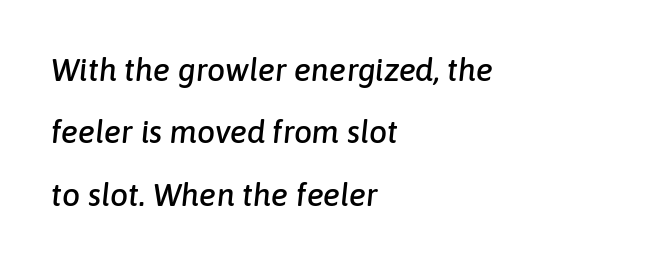
The image shows 32 px text type, italic (leaning right); set left-aligned, loose line spacing (1.95x), normal letter spacing, not underlined; low stroke contrast and a medium x-height.
